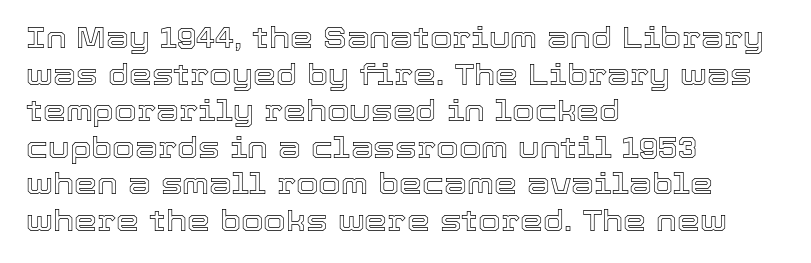
Vertically, the passage feels balanced, rows spaced as you'd expect. Honestly, there is no underline to notice here at all. The horizontal fit of the characters is conventional and even. Horizontally, the lines are justified to the leading edge only.
